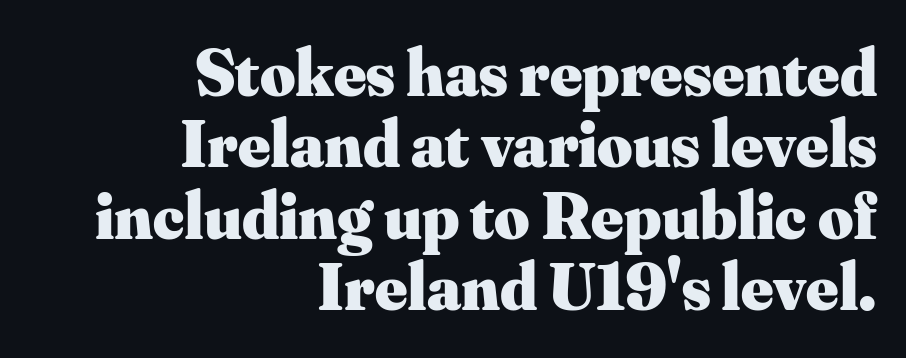
{"serif": "yes", "italic": "no", "bold": "yes", "weight": "heavy", "width": "normal", "stroke_contrast": "medium", "x_height": "small", "monospaced": "no", "underline": "no", "align": "right", "line_spacing": "tight", "line_spacing_ratio": 1.05, "letter_spacing": "normal", "letter_spacing_em": 0.0, "glyph_px": 68}
